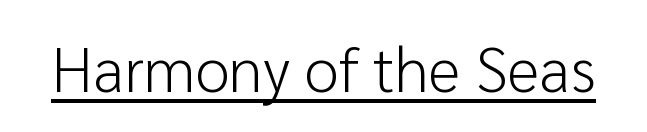
Q: Is the text bold? A: No.
Q: Is the text italic (slanted)? A: No, it is upright.
Q: Is the typeface a serif or a sans-serif typeface? A: Sans-serif.
Q: Is the text underlined? A: Yes.
Q: Is the spacing between letters normal or unusually wide? A: Normal.
Q: Width (condensed, normal, or wide)? A: Normal.
Q: Stroke contrast? A: Low.
Q: x-height? A: Medium.
Q: Monospaced? A: No.
